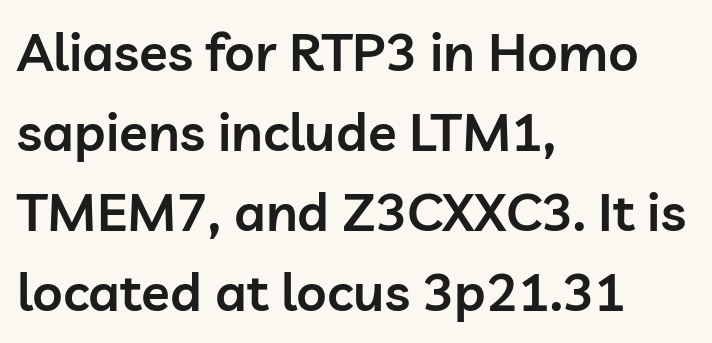
The image shows 53 px semibold sans-serif type, upright; set left-aligned, normal line spacing (1.51x), normal letter spacing, not underlined; low stroke contrast and a medium x-height.
